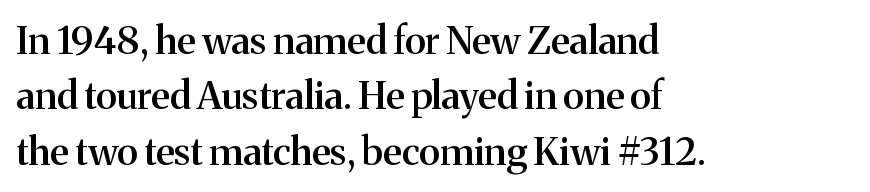
Style check: upright. This rendering leaves character spacing at its baseline value. Does the weight exceed regular? Yes, but only to semibold. If you measured baseline to baseline, you'd find a middling distance. Is this a fixed-width face? No — the glyphs have proportional, varying widths.
